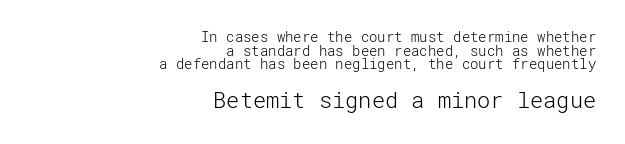
The image shows 22 px text type, upright; set right-aligned, tight line spacing (0.97x), normal letter spacing, not underlined; the second (bottom) block is 1.57x larger.
